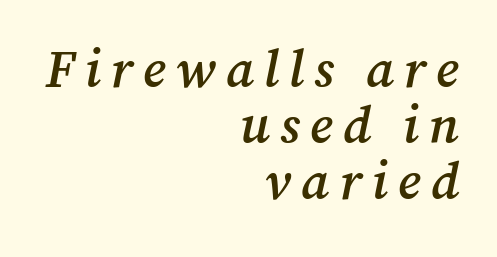
The image shows 52 px semibold serif type, italic (leaning right); set right-aligned, tight line spacing (1.08x), not underlined; medium stroke contrast and a medium x-height.
